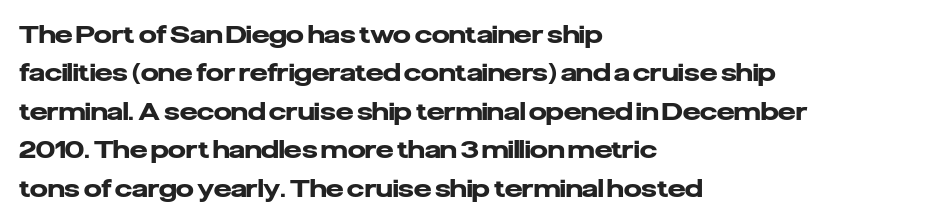
Here the glyphs are tracked normally, forming tight word shapes. Does the weight exceed regular? Yes, all the way to bold. The text block is weighted toward the left margin, trailing off unevenly rightward. Style check: upright. Notice how descenders clear the ascenders below comfortably — that's standard leading. Glance below the letters and you will spot only blank space.
